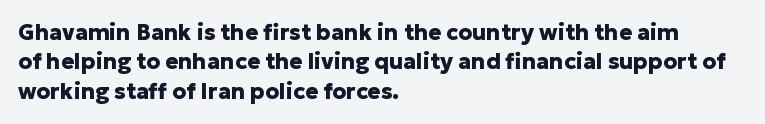
The vertical gap from one line to the next is medium. The rendering uses a bold face; every stroke is thick and dark. When letters stand straight like this, we call the style roman or upright. A typesetter would call this zero additional tracking.
